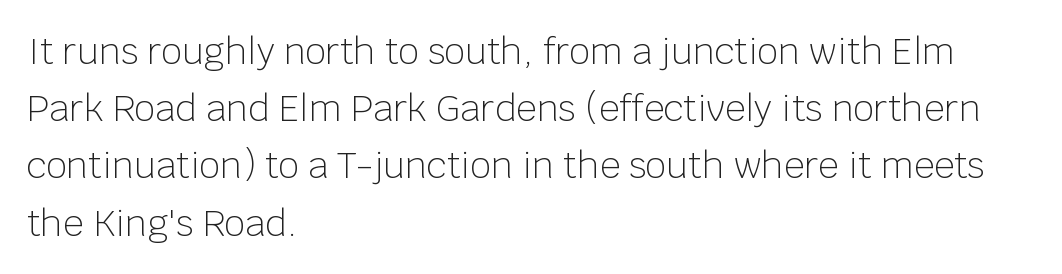
Q: Is the text bold? A: No.
Q: Is the text italic (slanted)? A: No, it is upright.
Q: Is the typeface a serif or a sans-serif typeface? A: Sans-serif.
Q: Is the text underlined? A: No.
Q: How is the paragraph aligned? A: Left-aligned.
Q: Is the spacing between letters normal or unusually wide? A: Normal.
Q: Is the spacing between lines tight, normal or loose? A: Normal.
Q: Width (condensed, normal, or wide)? A: Normal.
Q: Stroke contrast? A: Low.
Q: x-height? A: Large.
Q: Monospaced? A: No.
